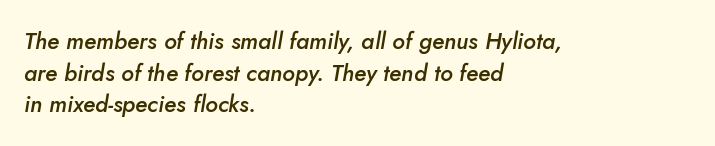
Q: Is the text bold? A: Semi-bold.
Q: Is the text italic (slanted)? A: Yes, it leans right by about 5 degrees.
Q: Is the text underlined? A: No.
Q: How is the paragraph aligned? A: Left-aligned.
Q: Is the spacing between letters normal or unusually wide? A: Normal.
Q: Is the spacing between lines tight, normal or loose? A: Normal.
